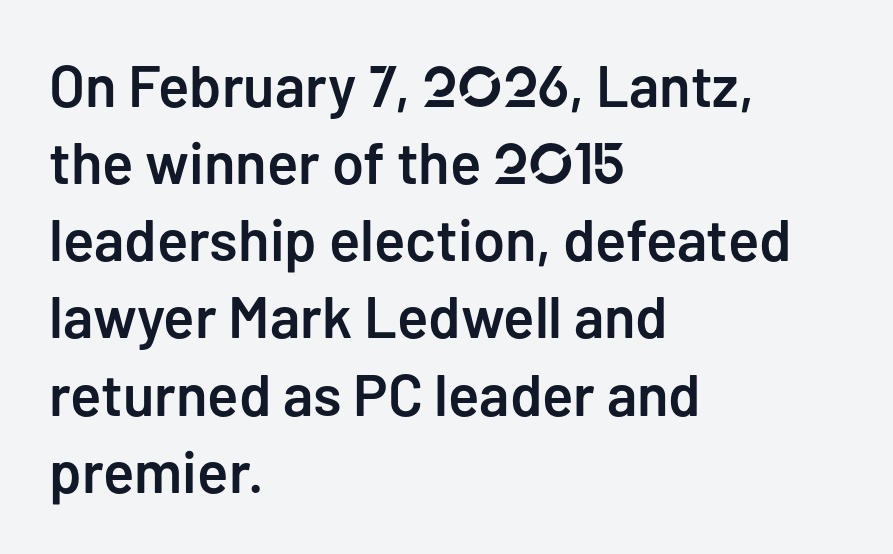
The image shows 58 px semibold sans-serif type, upright; set left-aligned, normal line spacing (1.33x), normal letter spacing, not underlined; low stroke contrast and a medium x-height.
